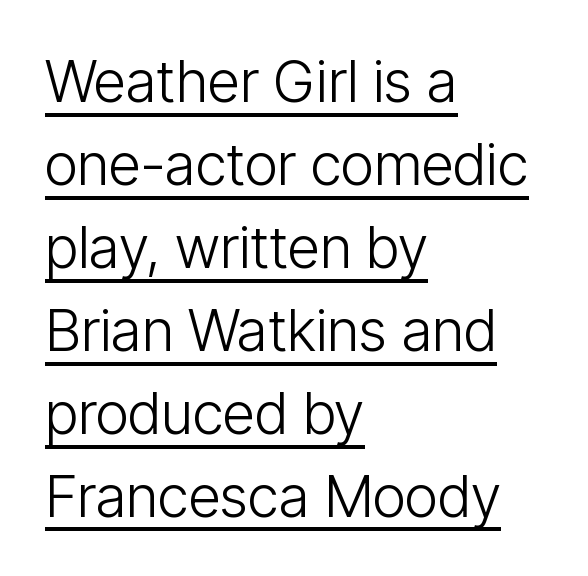
{"serif": "no", "italic": "no", "bold": "no", "weight": "light", "width": "condensed", "stroke_contrast": "low", "x_height": "medium", "monospaced": "no", "underline": "yes", "align": "left", "line_spacing": "normal", "line_spacing_ratio": 1.43, "letter_spacing": "normal", "letter_spacing_em": 0.0, "glyph_px": 58}
